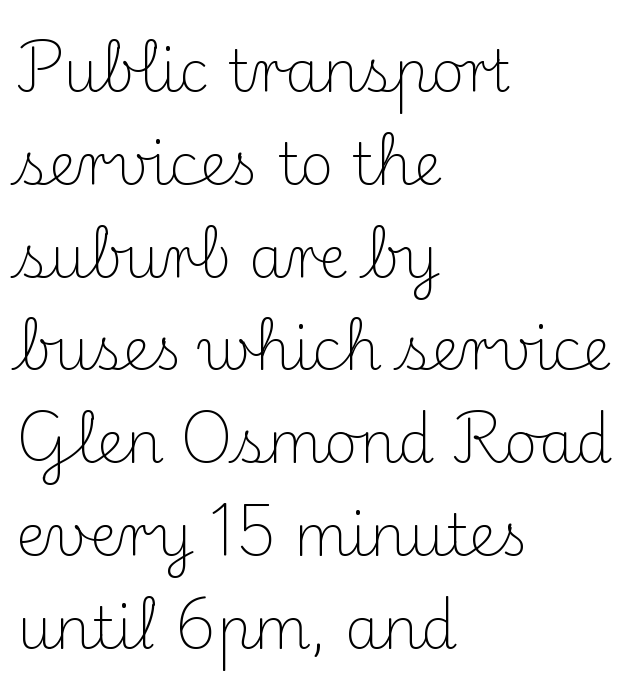
{"serif": "yes", "italic": "no", "bold": "no", "weight": "light", "width": "normal", "stroke_contrast": "medium", "x_height": "small", "monospaced": "no", "underline": "no", "align": "left", "line_spacing": "normal", "line_spacing_ratio": 1.6, "letter_spacing": "normal", "letter_spacing_em": 0.0, "glyph_px": 58}
